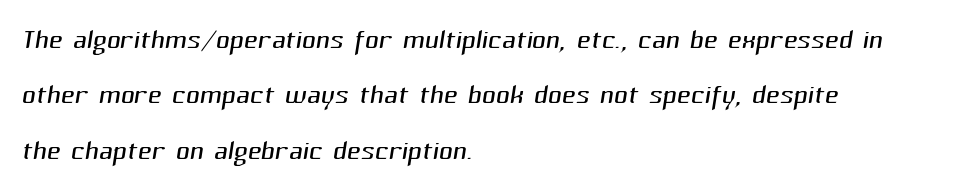
The image shows 38 px light sans-serif type; set left-aligned, normal line spacing (1.46x), normal letter spacing, not underlined; medium stroke contrast and a medium x-height.
